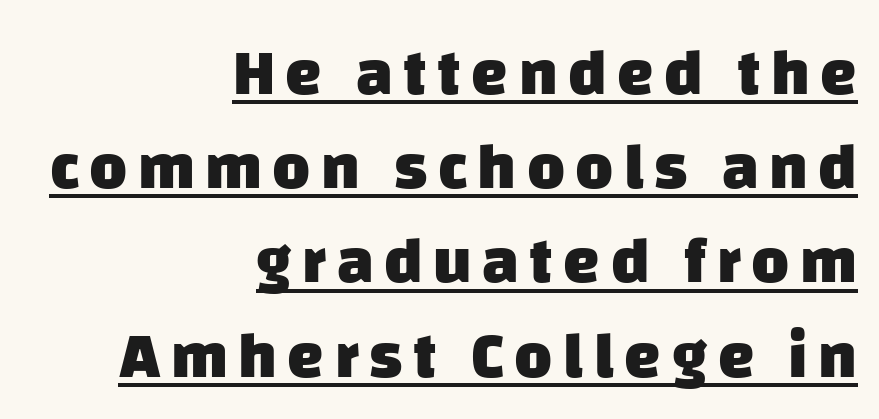
The lines are quadded right. What kind of face is this? One without serifs — a sans. If you measured baseline to baseline, you'd find a middling distance. Strong, thick strokes mark this as bold type. The specimen includes a rule beneath the text block's lines. This sample has the flowing, uneven cadence of proportional lettering.
